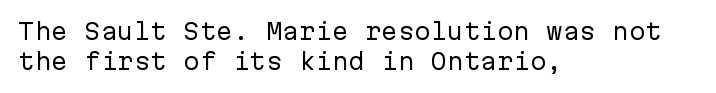
{"italic": "no", "bold": "no", "underline": "no", "align": "left", "line_spacing": "normal", "line_spacing_ratio": 1.35, "letter_spacing": "normal", "letter_spacing_em": 0.0, "glyph_px": 22}
